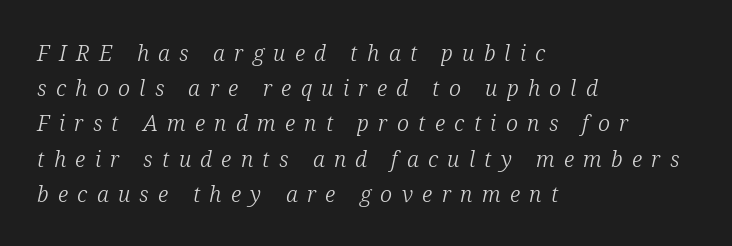
{"italic": "yes", "lean": "right", "slant_degrees": 12, "bold": "no", "underline": "no", "align": "left", "line_spacing": "normal", "line_spacing_ratio": 1.6, "letter_spacing": "wide", "letter_spacing_em": 0.42, "glyph_px": 22}
